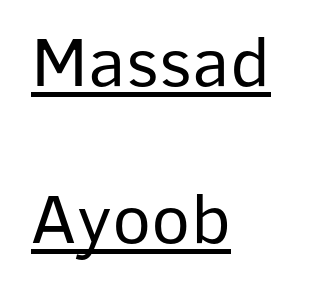
The image shows 72 px regular-weight sans-serif type, upright; set left-aligned, loose line spacing (2.18x), normal letter spacing, underlined; low stroke contrast and a medium x-height.
